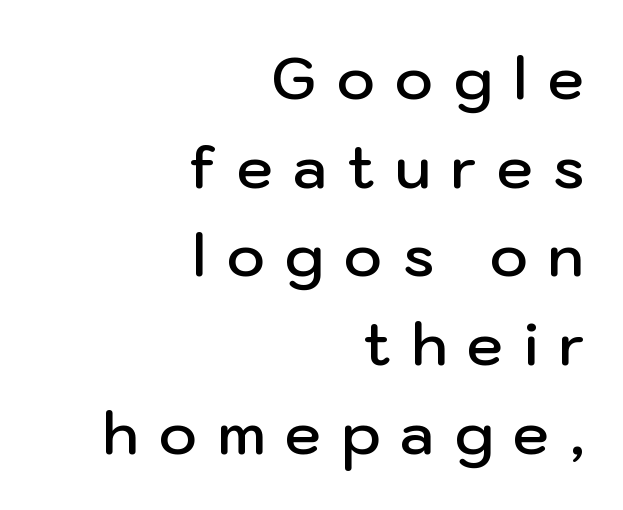
Typeset ragged left — the right edge is the straight one. Someone cranked the tracking dial way up on this one. The letters carry no serifs — their stems end cleanly without finishing strokes. The line-height multiplier appears to be the usual default. The passage shown is typed in a proportional face where columns would drift.
